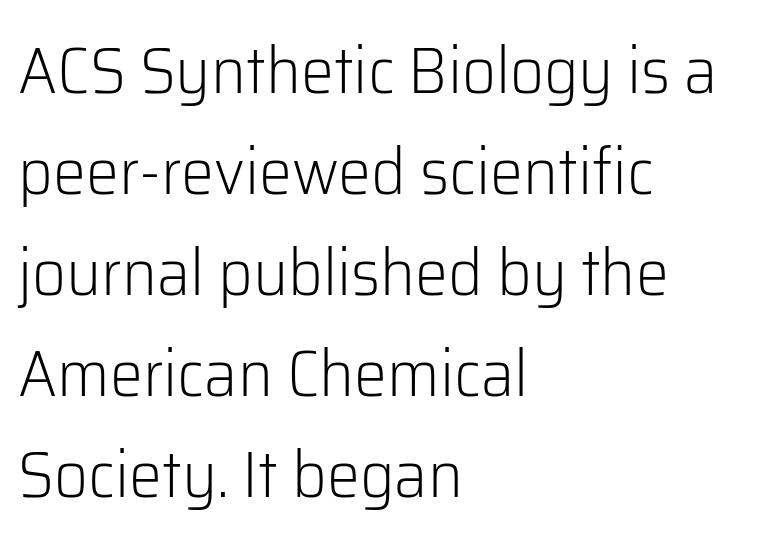
Each new line begins a customary step beneath the previous one. Type without underlining. Think of a printed novel: that variable character pitch is what you see here. Serif or sans? Sans — the stroke terminals are bare. The rendering keeps characters at their native spacing. Typeset ragged right — the left edge is the straight one.
